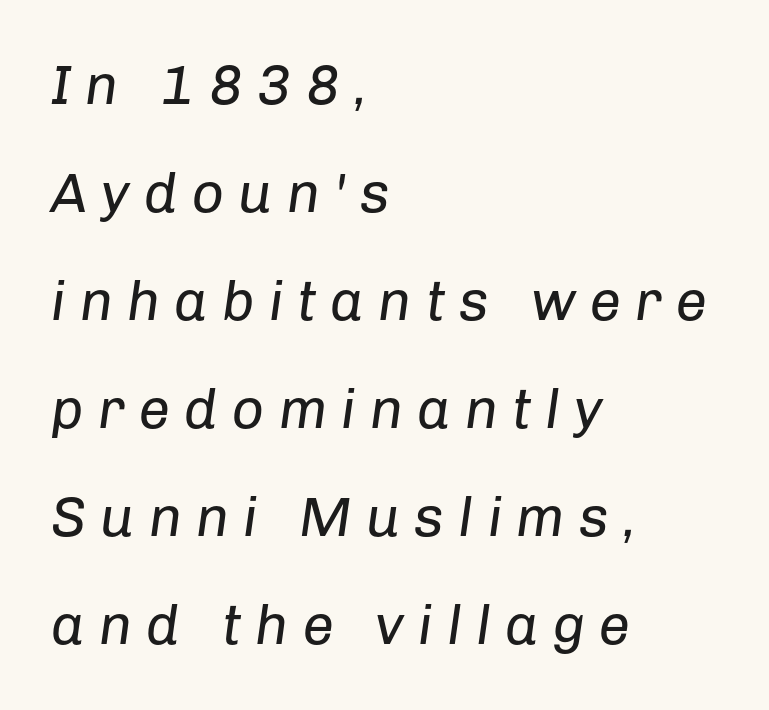
In terms of letterspacing, this is a distinctly airy, spread setting. The text carries the slant typical of an italic or oblique font. Whoever set this chose breathing room over compactness in the vertical rhythm. Bare-footed words on every line.
